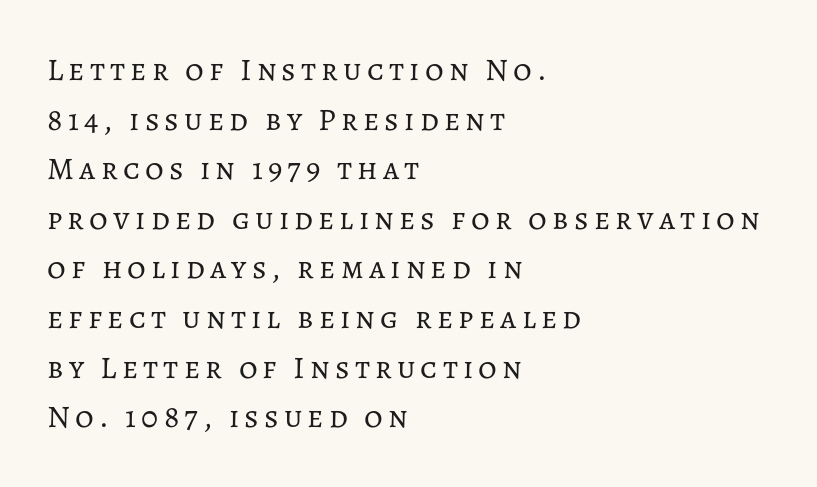
The image shows 32 px regular-weight type, upright; set left-aligned, normal line spacing (1.55x), not underlined; low stroke contrast and a medium x-height.
